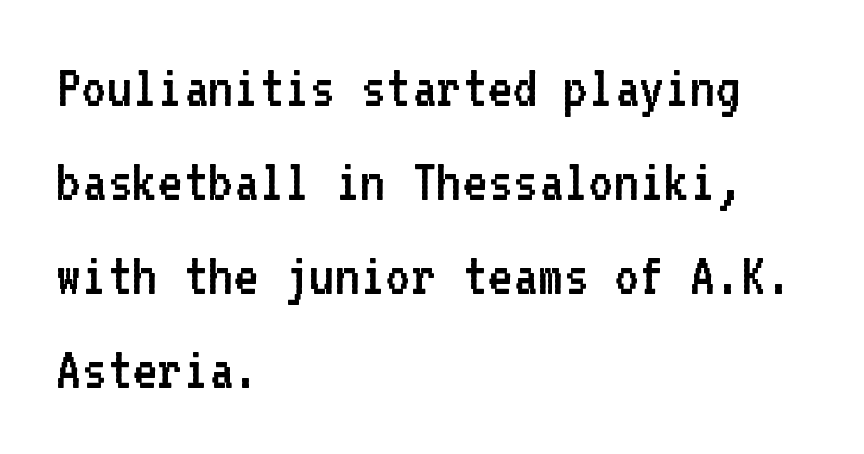
The designer left line spacing at the default. You could call the tracking neutral — neither tight nor loose. Serifs: no, the terminals of the letterforms are clean. Line starts are locked; line ends wander. Weight: regular or lighter.
